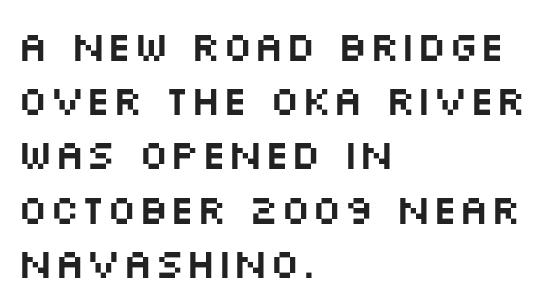
The image shows 42 px wide sans-serif type, upright; set left-aligned, normal line spacing (1.29x), normal letter spacing, not underlined; medium stroke contrast and a large x-height.
